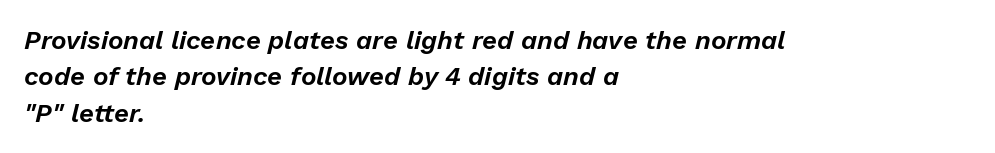
Q: Is the text italic (slanted)? A: Yes, it leans right by about 13 degrees.
Q: Is the text underlined? A: No.
Q: How is the paragraph aligned? A: Left-aligned.
Q: Is the spacing between letters normal or unusually wide? A: Normal.
Q: Is the spacing between lines tight, normal or loose? A: Normal.
